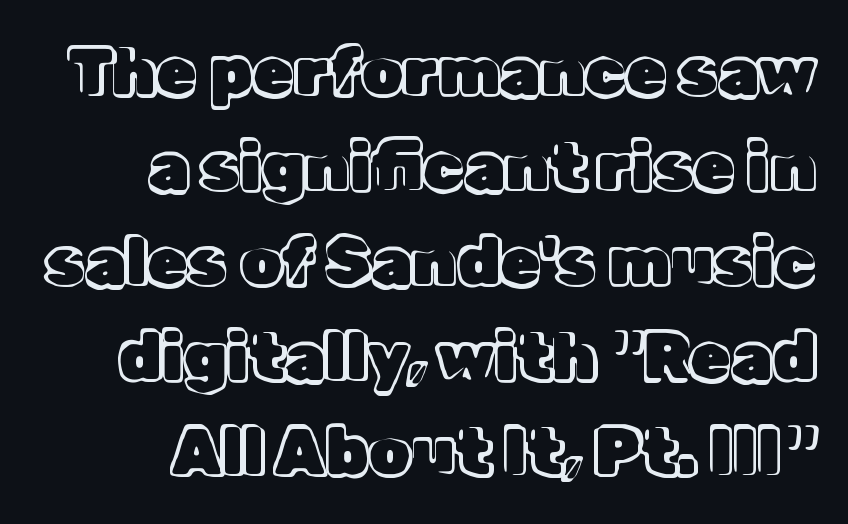
The glyphs are unaccompanied by any horizontal stroke below them. Every character sits straight up, as roman type does. The block of text has a typical density, with ordinary space between rows. This sample has the flowing, uneven cadence of proportional lettering.
